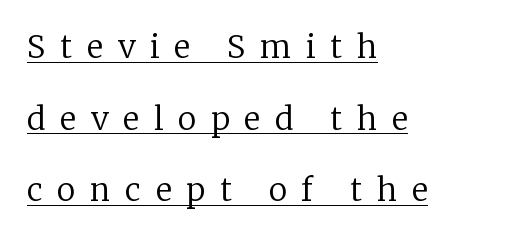
Q: Is the text bold? A: No.
Q: Is the text italic (slanted)? A: No, it is upright.
Q: Is the typeface a serif or a sans-serif typeface? A: Serif.
Q: Is the text underlined? A: Yes.
Q: How is the paragraph aligned? A: Left-aligned.
Q: Is the spacing between letters normal or unusually wide? A: Unusually wide.
Q: Is the spacing between lines tight, normal or loose? A: Loose.
Q: Width (condensed, normal, or wide)? A: Normal.
Q: Stroke contrast? A: Low.
Q: x-height? A: Medium.
Q: Monospaced? A: No.
